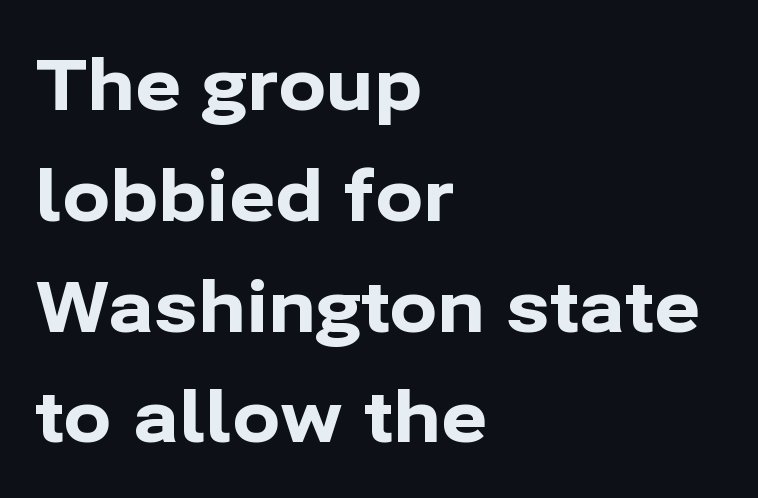
Q: Is the text bold? A: Yes.
Q: Is the text italic (slanted)? A: No, it is upright.
Q: Is the typeface a serif or a sans-serif typeface? A: Sans-serif.
Q: Is the text underlined? A: No.
Q: How is the paragraph aligned? A: Left-aligned.
Q: Is the spacing between letters normal or unusually wide? A: Normal.
Q: Is the spacing between lines tight, normal or loose? A: Normal.
Q: Width (condensed, normal, or wide)? A: Normal.
Q: Stroke contrast? A: Low.
Q: x-height? A: Medium.
Q: Monospaced? A: No.
